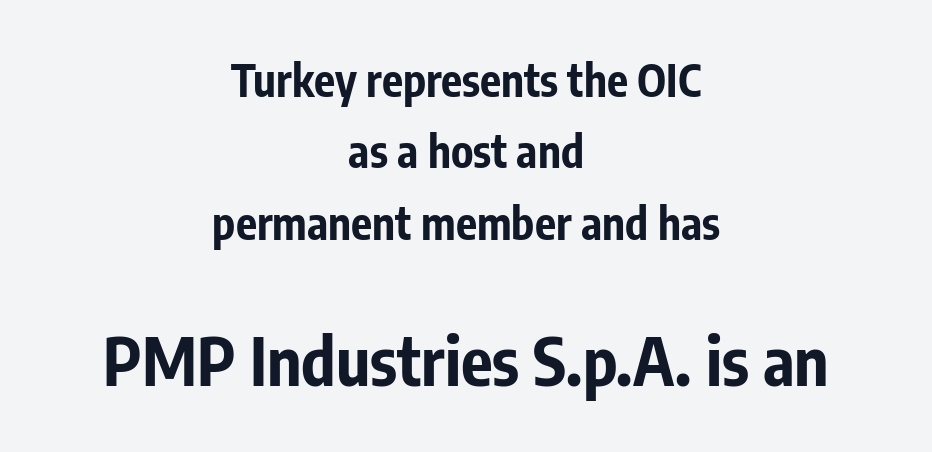
The font is running at its bold setting. The typesetter chose a symmetrical, centered arrangement here. Students, observe: this is what conventionally led text looks like. Here the designer chose a conventional face with non-uniform glyph widths.
